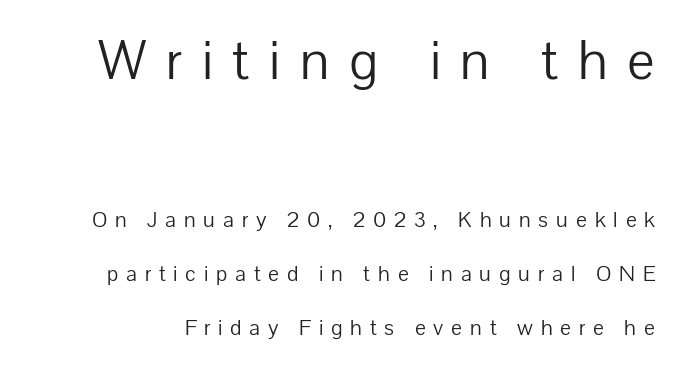
{"serif": "no", "italic": "no", "bold": "no", "weight": "light", "width": "normal", "stroke_contrast": "low", "x_height": "medium", "monospaced": "no", "underline": "no", "line_spacing": "loose", "line_spacing_ratio": 2.34, "letter_spacing": "wide", "letter_spacing_em": 0.34, "larger_block": "first", "size_ratio": 2.52, "glyph_px": 58}
